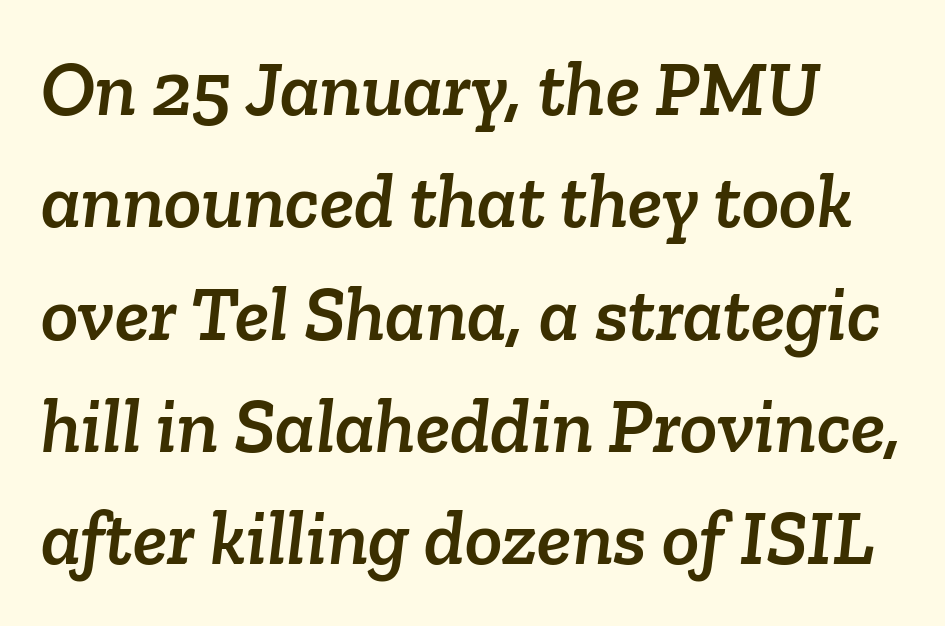
Q: Is the typeface a serif or a sans-serif typeface? A: Serif.
Q: Is the text underlined? A: No.
Q: Is the spacing between letters normal or unusually wide? A: Normal.
Q: Is the spacing between lines tight, normal or loose? A: Normal.
Q: Width (condensed, normal, or wide)? A: Normal.
Q: Stroke contrast? A: Low.
Q: x-height? A: Medium.
Q: Monospaced? A: No.
